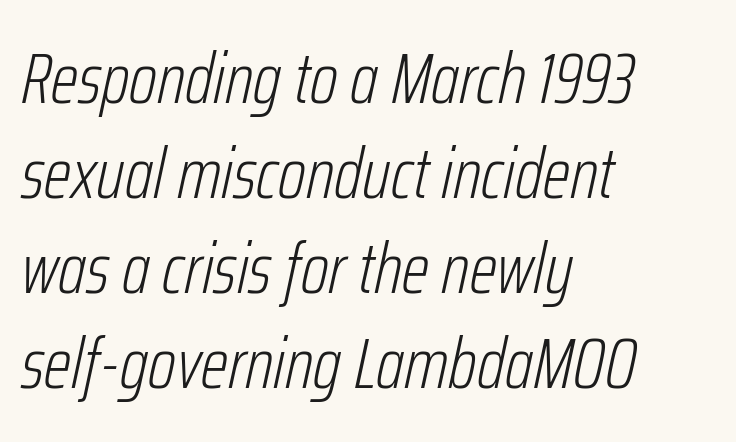
Q: Is the text bold? A: No.
Q: Is the text italic (slanted)? A: Yes, it leans right by about 12 degrees.
Q: Is the text underlined? A: No.
Q: How is the paragraph aligned? A: Left-aligned.
Q: Is the spacing between letters normal or unusually wide? A: Normal.
Q: Is the spacing between lines tight, normal or loose? A: Normal.
Q: Width (condensed, normal, or wide)? A: Condensed.
Q: Stroke contrast? A: Low.
Q: x-height? A: Medium.
Q: Monospaced? A: No.
